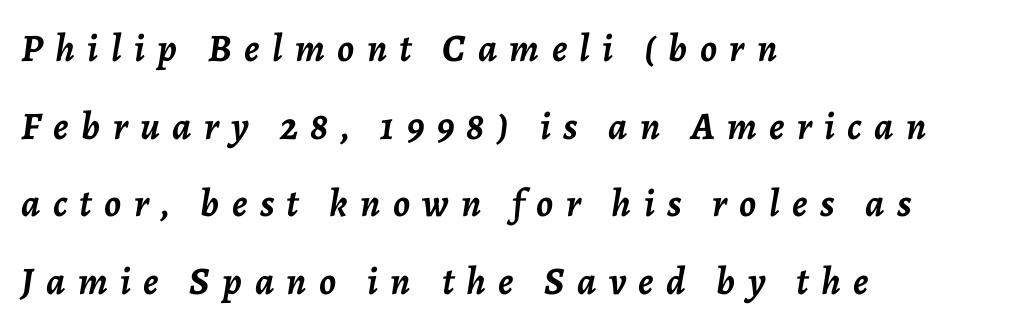
Q: Is the text bold? A: Yes.
Q: Is the text italic (slanted)? A: Yes, it leans right by about 7 degrees.
Q: Is the text underlined? A: No.
Q: How is the paragraph aligned? A: Left-aligned.
Q: Is the spacing between letters normal or unusually wide? A: Unusually wide.
Q: Is the spacing between lines tight, normal or loose? A: Loose.
Q: Width (condensed, normal, or wide)? A: Normal.
Q: Stroke contrast? A: Low.
Q: x-height? A: Medium.
Q: Monospaced? A: No.
